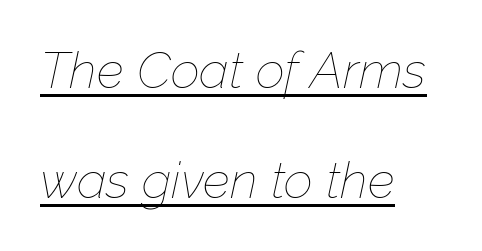
{"italic": "yes", "lean": "right", "slant_degrees": 12, "bold": "no", "weight": "thin", "width": "normal", "stroke_contrast": "low", "x_height": "medium", "monospaced": "no", "underline": "yes", "align": "left", "line_spacing": "loose", "line_spacing_ratio": 2.16, "letter_spacing": "normal", "letter_spacing_em": 0.0, "glyph_px": 51}
